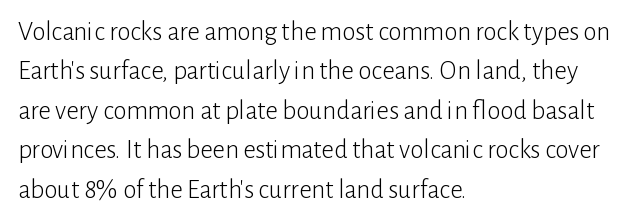
Quick note: not italic, upright. Is the stroke heavy? The answer is a plain regular-or-lighter. The setting favours the left margin, as ordinary paragraphs usually do. Has an underline been added? It has not. Tracking here is standard; glyphs follow each other at the usual distance. Line spacing here is normal.
